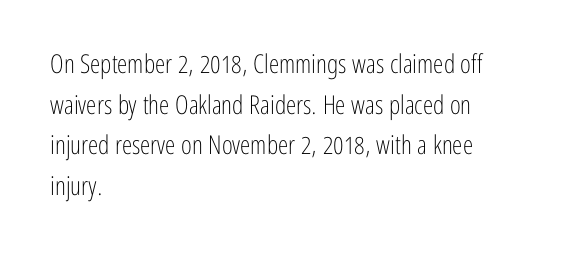
The image shows 26 px text type, upright; set left-aligned, normal line spacing (1.56x), normal letter spacing, not underlined.
